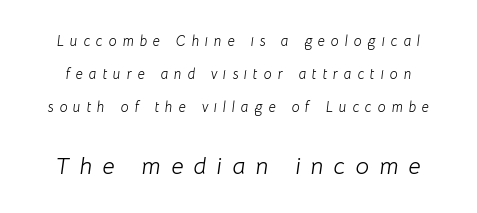
Q: Is the text bold? A: No.
Q: Is the text italic (slanted)? A: Yes, it leans right by about 8 degrees.
Q: Is the text underlined? A: No.
Q: Is the spacing between letters normal or unusually wide? A: Unusually wide.
Q: Is the spacing between lines tight, normal or loose? A: Loose.
Q: Which block of text is set in a larger size, the first (top) or the second (bottom)? A: The second (bottom) one.
